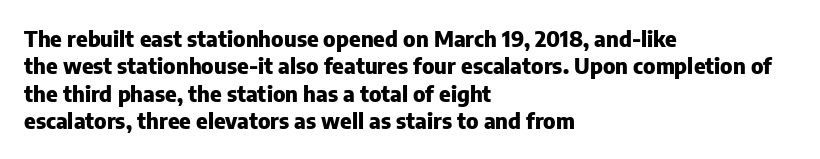
Only glyphs here, with clear space below each row. The type sits square on the baseline with zero lean. Short note: letters normally spaced. Summary of vertical rhythm: regular, with standard interline spacing. Thick stems and heavy bowls — unmistakably bold. Short and long lines alike share a common starting point at left.
